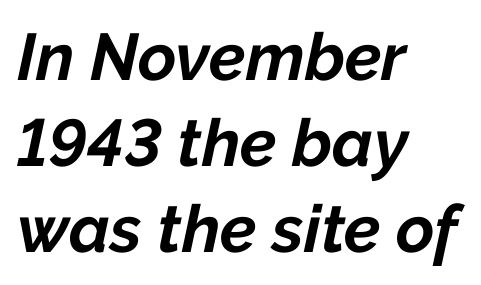
The image shows 66 px bold type, italic (leaning right); set left-aligned, normal line spacing (1.3x), normal letter spacing, not underlined; low stroke contrast and a medium x-height.
